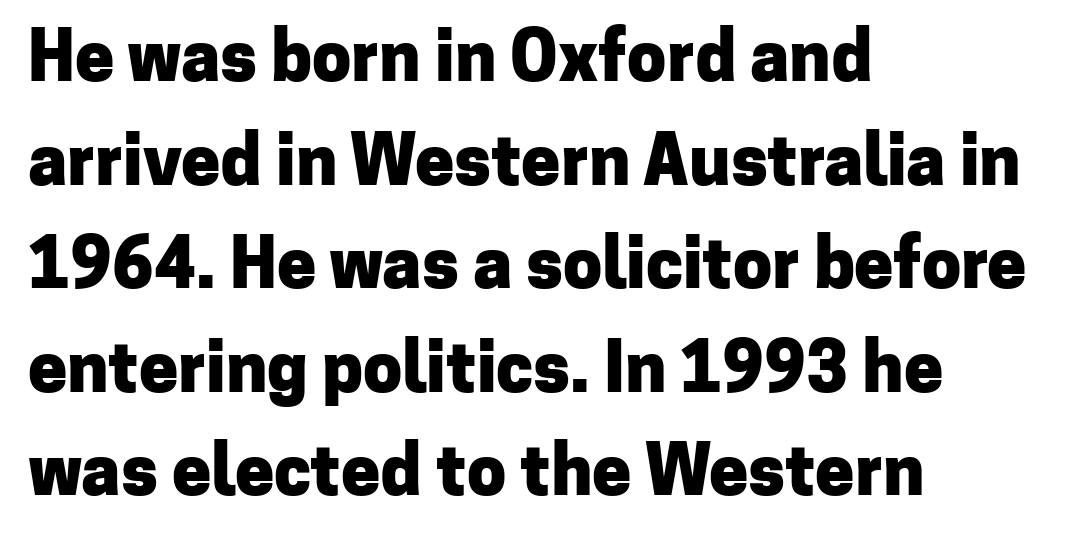
{"serif": "no", "italic": "no", "bold": "yes", "weight": "heavy", "width": "normal", "stroke_contrast": "low", "x_height": "medium", "monospaced": "no", "underline": "no", "align": "left", "line_spacing": "normal", "line_spacing_ratio": 1.48, "letter_spacing": "normal", "letter_spacing_em": 0.0, "glyph_px": 70}
